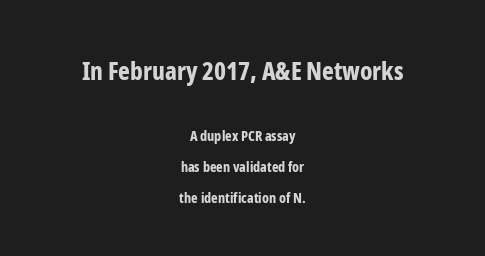
Q: Is the text bold? A: Yes.
Q: Is the text italic (slanted)? A: No, it is upright.
Q: Is the text underlined? A: No.
Q: How is the paragraph aligned? A: Centered.
Q: Is the spacing between letters normal or unusually wide? A: Normal.
Q: Is the spacing between lines tight, normal or loose? A: Loose.
Q: Which block of text is set in a larger size, the first (top) or the second (bottom)? A: The first (top) one.
